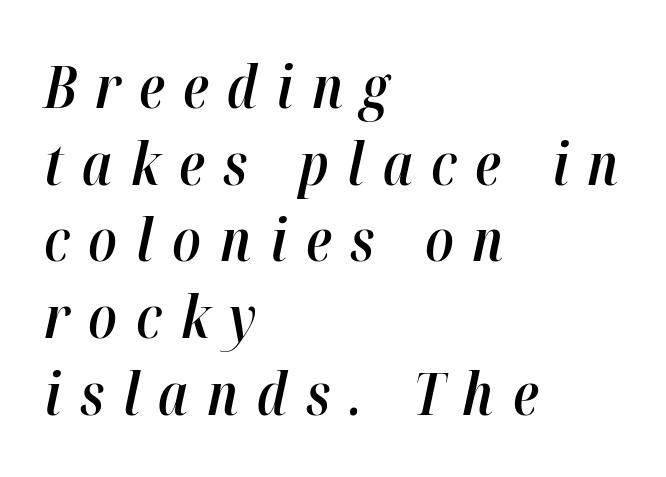
Q: Is the text bold? A: Semi-bold.
Q: Is the text italic (slanted)? A: Yes, it leans right by about 12 degrees.
Q: Is the text underlined? A: No.
Q: How is the paragraph aligned? A: Left-aligned.
Q: Is the spacing between letters normal or unusually wide? A: Unusually wide.
Q: Is the spacing between lines tight, normal or loose? A: Normal.
Q: Width (condensed, normal, or wide)? A: Condensed.
Q: Stroke contrast? A: High.
Q: x-height? A: Medium.
Q: Monospaced? A: No.
